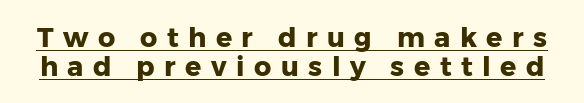
The image shows 27 px bold type, upright; set tight line spacing (1.07x), unusually wide letter spacing (+0.35 em), underlined.
